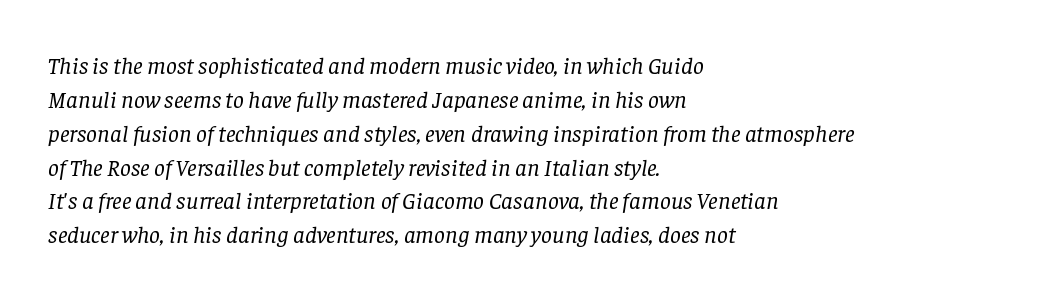
The image shows 24 px text type, italic (leaning right); set left-aligned, normal line spacing (1.41x), normal letter spacing, not underlined.
